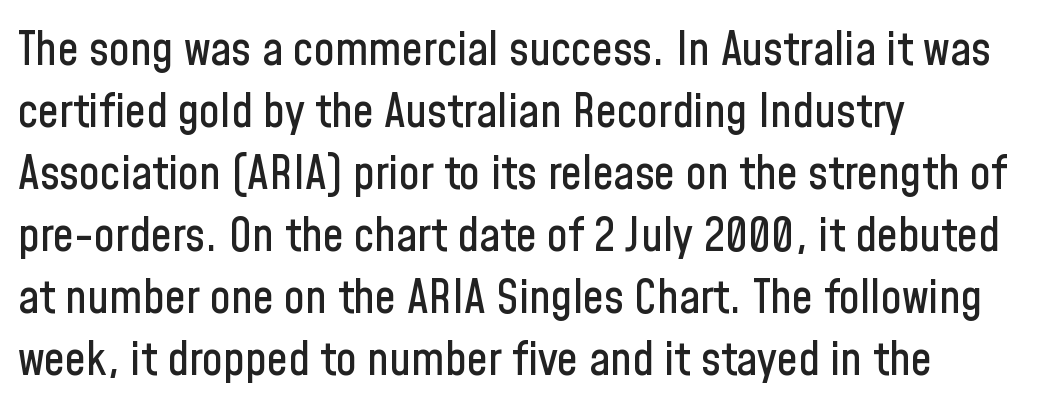
The image shows 47 px condensed sans-serif type, upright; set left-aligned, normal line spacing (1.32x), normal letter spacing, not underlined; low stroke contrast and a medium x-height.
